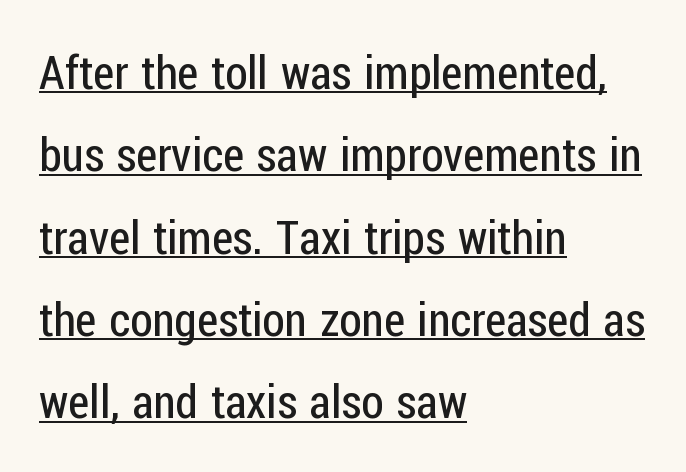
The image shows 46 px regular-weight, condensed sans-serif type, upright; set left-aligned, line spacing 1.79x, normal letter spacing, underlined; low stroke contrast and a medium x-height.
